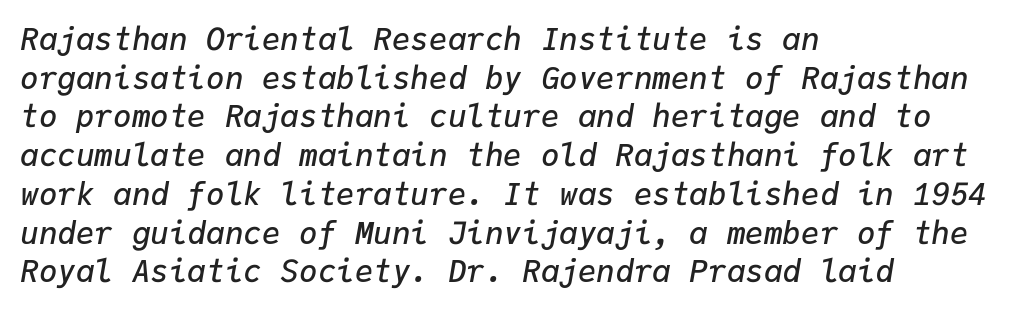
Q: Is the text bold? A: Semi-bold.
Q: Is the text italic (slanted)? A: Yes, it leans right by about 9 degrees.
Q: Is the text underlined? A: No.
Q: How is the paragraph aligned? A: Left-aligned.
Q: Is the spacing between letters normal or unusually wide? A: Normal.
Q: Is the spacing between lines tight, normal or loose? A: Normal.
Q: Width (condensed, normal, or wide)? A: Normal.
Q: Stroke contrast? A: Low.
Q: x-height? A: Medium.
Q: Monospaced? A: Yes.
